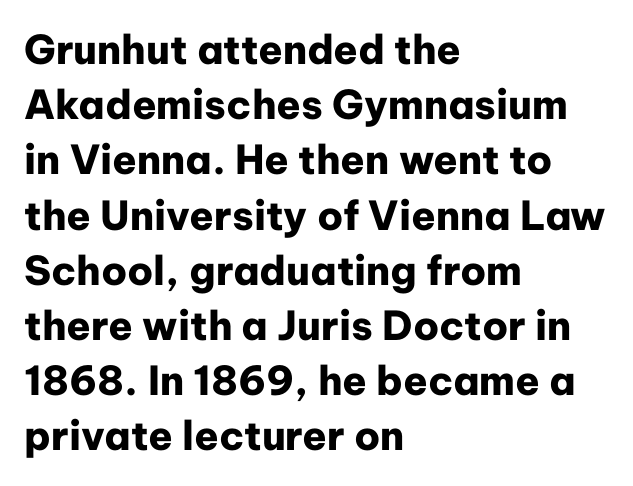
The image shows 40 px heavy sans-serif type, upright; set left-aligned, normal line spacing (1.38x), normal letter spacing, not underlined; low stroke contrast and a medium x-height.
